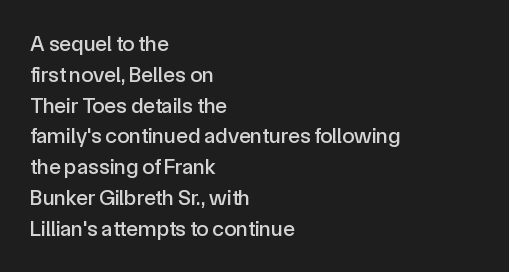
A classic flush-left, rag-right setting is used for this passage. Rendered with straight, roman letterforms. The rendering uses a moderate line-height, typical for paragraphs. In terms of letterspacing, this is plain default setting.
